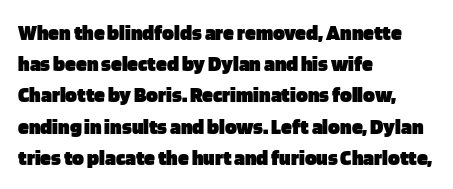
The image shows 22 px bold type, upright; set left-aligned, normal line spacing (1.42x), normal letter spacing, not underlined.
